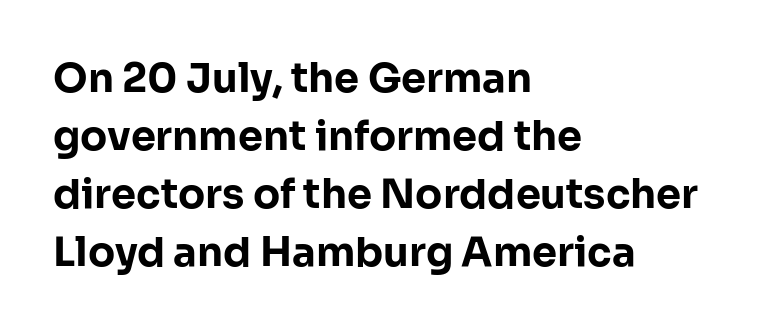
{"serif": "no", "italic": "no", "bold": "yes", "weight": "bold", "width": "normal", "stroke_contrast": "low", "x_height": "medium", "monospaced": "no", "underline": "no", "align": "left", "line_spacing": "normal", "line_spacing_ratio": 1.45, "letter_spacing": "normal", "letter_spacing_em": 0.0, "glyph_px": 40}
